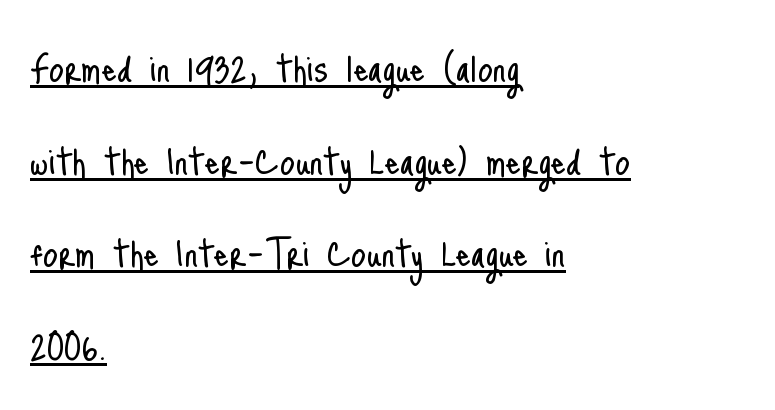
The weight tops out at a normal text grade. Horizontal bands of white between lines are thick stripes. This rendering uses left alignment, leaving the right contour irregular. Is there an underline? Yes — a line sits under the letters. A typesetter would call this proportional, since set widths differ per character. Inter-character spacing is left at the font's built-in metrics.
